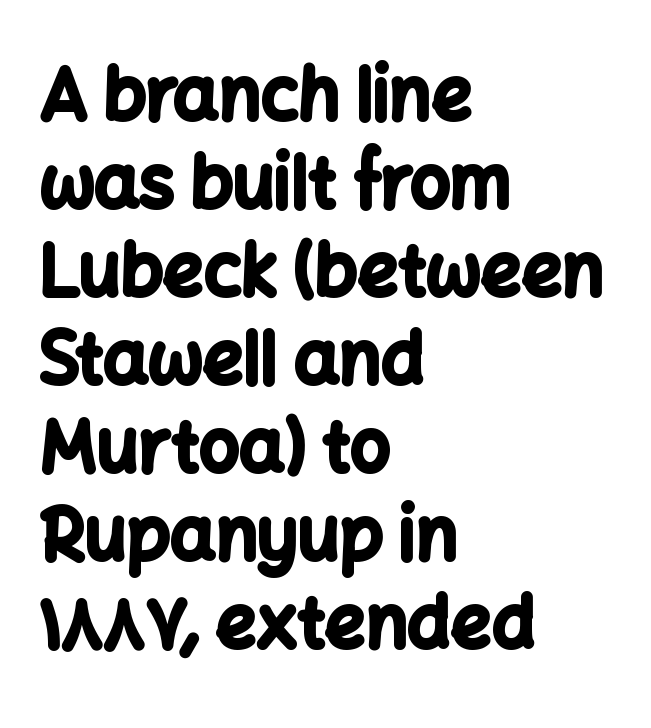
Type style note: lacks serifs. Does extra space separate the letters? No, they use regular spacing. Does the weight exceed regular? Yes, all the way to bold. Style check: upright. This sample has the flowing, uneven cadence of proportional lettering. Honestly, there is no underline to notice here at all.
